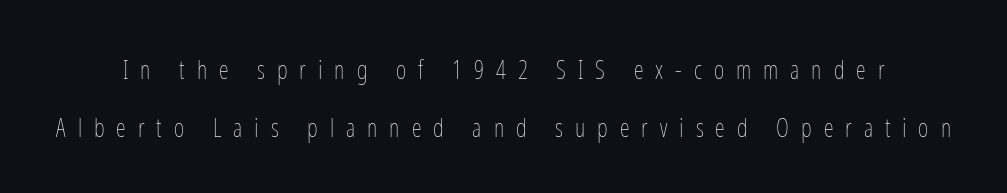
Q: Is the text bold? A: No.
Q: Is the text italic (slanted)? A: No, it is upright.
Q: Is the text underlined? A: No.
Q: Is the spacing between letters normal or unusually wide? A: Unusually wide.
Q: Is the spacing between lines tight, normal or loose? A: Loose.
